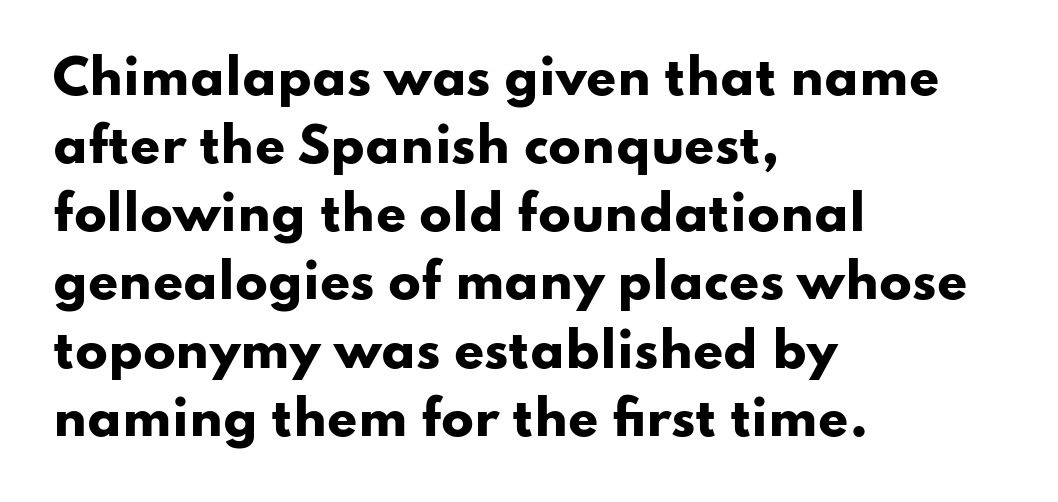
The image shows 48 px heavy, wide sans-serif type, upright; set left-aligned, normal line spacing (1.42x), normal letter spacing, not underlined; low stroke contrast and a small x-height.
